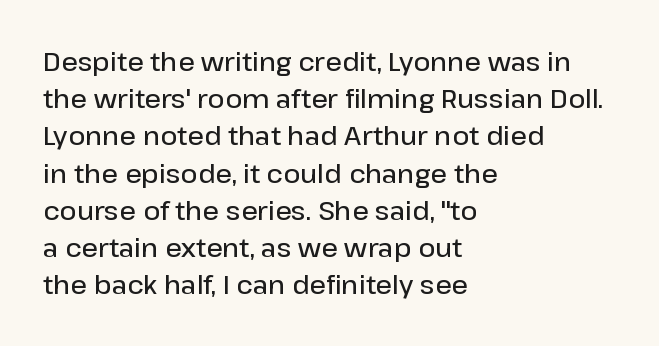
The image shows 26 px text type, upright; set left-aligned, normal line spacing (1.43x), normal letter spacing, not underlined.
